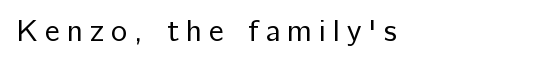
Q: Is the text bold? A: No.
Q: Is the text italic (slanted)? A: No, it is upright.
Q: Is the typeface a serif or a sans-serif typeface? A: Sans-serif.
Q: Is the text underlined? A: No.
Q: Is the spacing between letters normal or unusually wide? A: Unusually wide.
Q: Width (condensed, normal, or wide)? A: Normal.
Q: Stroke contrast? A: Low.
Q: x-height? A: Medium.
Q: Monospaced? A: No.
